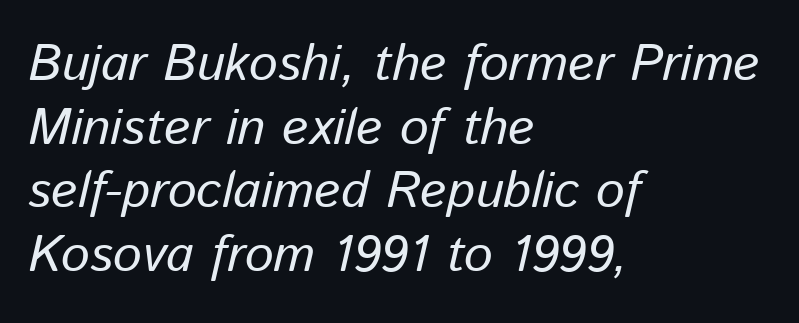
Q: Is the text bold? A: No.
Q: Is the text italic (slanted)? A: Yes, it leans right by about 13 degrees.
Q: Is the text underlined? A: No.
Q: How is the paragraph aligned? A: Left-aligned.
Q: Is the spacing between letters normal or unusually wide? A: Normal.
Q: Is the spacing between lines tight, normal or loose? A: Normal.
Q: Width (condensed, normal, or wide)? A: Normal.
Q: Stroke contrast? A: Low.
Q: x-height? A: Medium.
Q: Monospaced? A: No.
